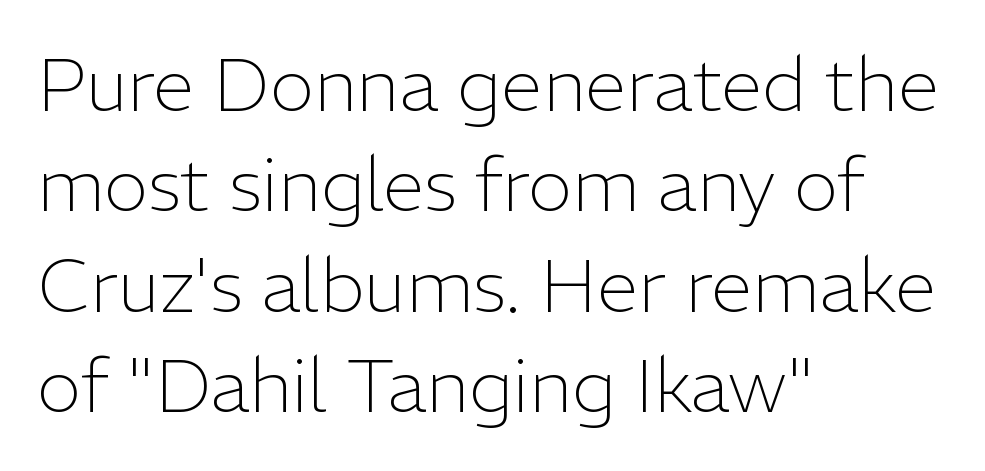
No heavy texture on the line: the type isn't bold. These lines are set flush left with a ragged right edge. The letters advance in unequal steps, a hallmark of proportional type. Plain, unruled lines of type. The face used here is rendered with its standard letterfit.
